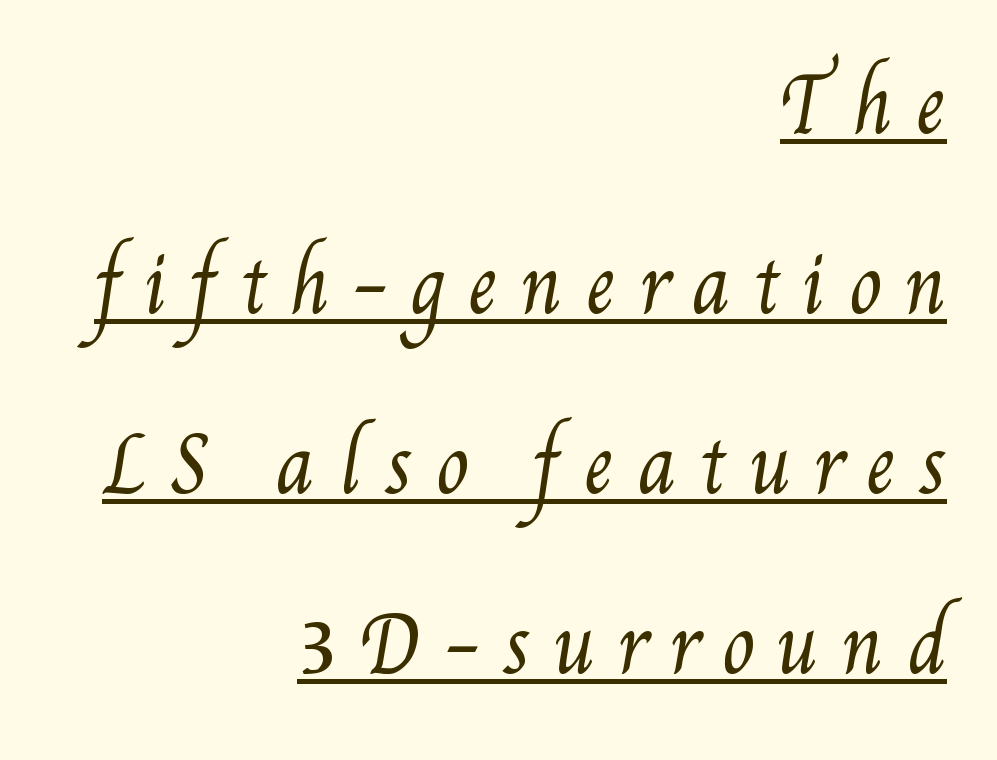
{"bold": "no", "weight": "regular", "width": "condensed", "stroke_contrast": "medium", "x_height": "small", "monospaced": "no", "underline": "yes", "align": "right", "line_spacing": "loose", "line_spacing_ratio": 2.4, "letter_spacing": "wide", "letter_spacing_em": 0.3, "glyph_px": 75}
